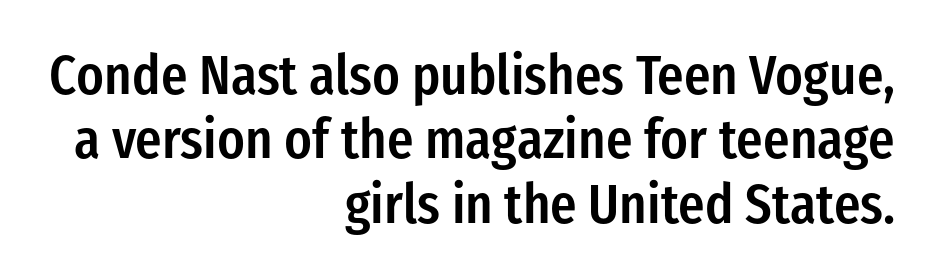
Q: Is the text bold? A: Semi-bold.
Q: Is the text italic (slanted)? A: No, it is upright.
Q: Is the typeface a serif or a sans-serif typeface? A: Sans-serif.
Q: Is the text underlined? A: No.
Q: How is the paragraph aligned? A: Right-aligned.
Q: Is the spacing between letters normal or unusually wide? A: Normal.
Q: Width (condensed, normal, or wide)? A: Condensed.
Q: Stroke contrast? A: Low.
Q: x-height? A: Medium.
Q: Monospaced? A: No.
